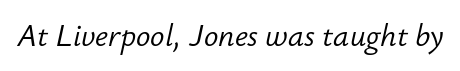
{"italic": "yes", "lean": "right", "slant_degrees": 12, "bold": "no", "weight": "light", "width": "normal", "stroke_contrast": "low", "x_height": "small", "monospaced": "no", "underline": "no", "letter_spacing": "normal", "letter_spacing_em": 0.0, "glyph_px": 30}
